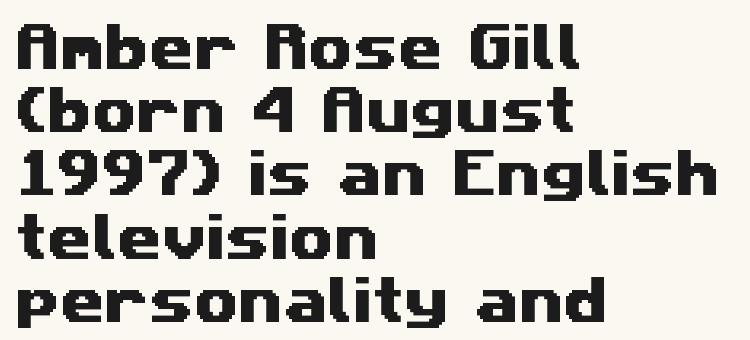
The image shows 51 px wide sans-serif type; set left-aligned, line spacing 1.24x, normal letter spacing, not underlined; medium stroke contrast and a medium x-height.
